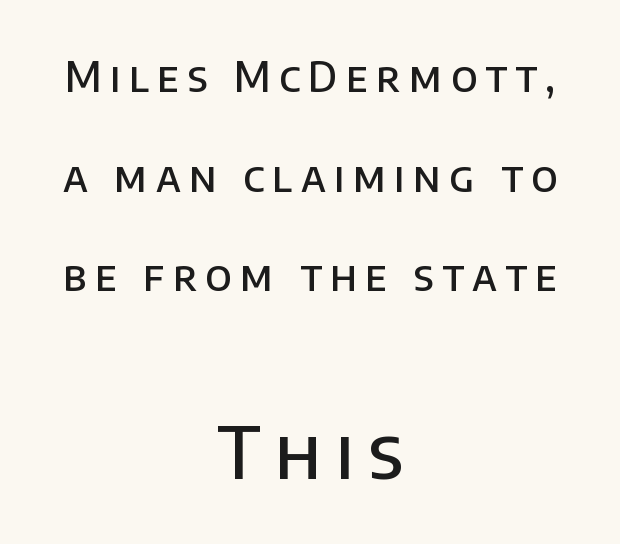
{"serif": "no", "italic": "no", "bold": "semi", "weight": "semibold", "width": "normal", "stroke_contrast": "low", "x_height": "large", "monospaced": "no", "underline": "no", "align": "center", "line_spacing": "loose", "line_spacing_ratio": 2.43, "letter_spacing": "wide", "letter_spacing_em": 0.2, "larger_block": "second", "size_ratio": 1.73, "glyph_px": 71}
